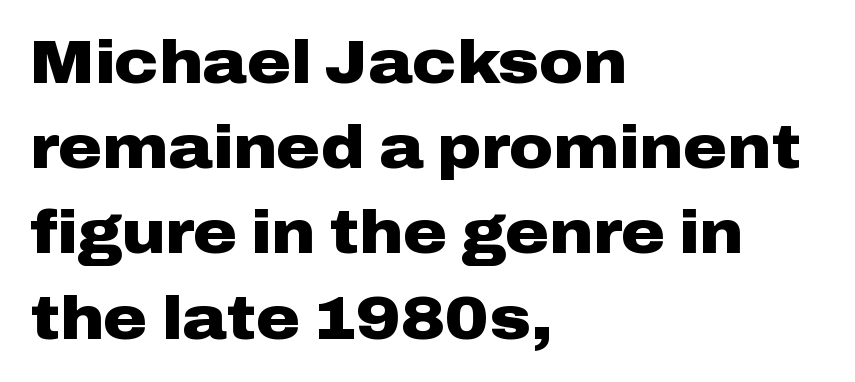
Q: Is the text bold? A: Yes.
Q: Is the text italic (slanted)? A: No, it is upright.
Q: Is the typeface a serif or a sans-serif typeface? A: Sans-serif.
Q: Is the text underlined? A: No.
Q: How is the paragraph aligned? A: Left-aligned.
Q: Is the spacing between letters normal or unusually wide? A: Normal.
Q: Is the spacing between lines tight, normal or loose? A: Normal.
Q: Width (condensed, normal, or wide)? A: Wide.
Q: Stroke contrast? A: Low.
Q: x-height? A: Medium.
Q: Monospaced? A: No.
